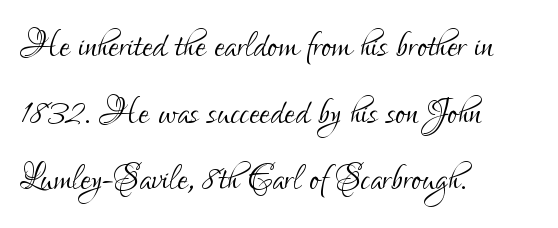
Q: Is the text bold? A: No.
Q: Is the text italic (slanted)? A: Yes.
Q: Is the typeface a serif or a sans-serif typeface? A: Sans-serif.
Q: Is the text underlined? A: No.
Q: How is the paragraph aligned? A: Left-aligned.
Q: Is the spacing between letters normal or unusually wide? A: Normal.
Q: Is the spacing between lines tight, normal or loose? A: Normal.
Q: Width (condensed, normal, or wide)? A: Condensed.
Q: Stroke contrast? A: Low.
Q: x-height? A: Small.
Q: Monospaced? A: No.
